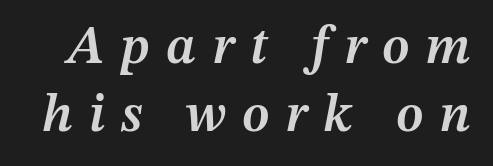
Q: Is the text bold? A: Semi-bold.
Q: Is the text italic (slanted)? A: Yes, it leans right by about 12 degrees.
Q: Is the text underlined? A: No.
Q: Is the spacing between letters normal or unusually wide? A: Unusually wide.
Q: Is the spacing between lines tight, normal or loose? A: Normal.
Q: Width (condensed, normal, or wide)? A: Normal.
Q: Stroke contrast? A: Medium.
Q: x-height? A: Medium.
Q: Monospaced? A: No.
